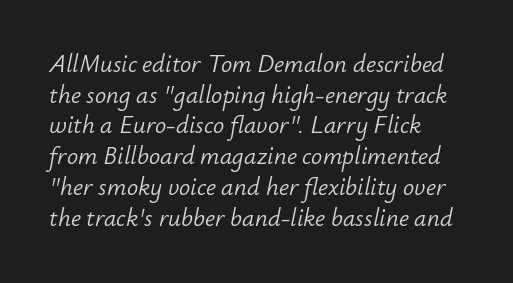
The image shows 25 px text type, italic (leaning right); set left-aligned, line spacing 1.23x, normal letter spacing, not underlined.
